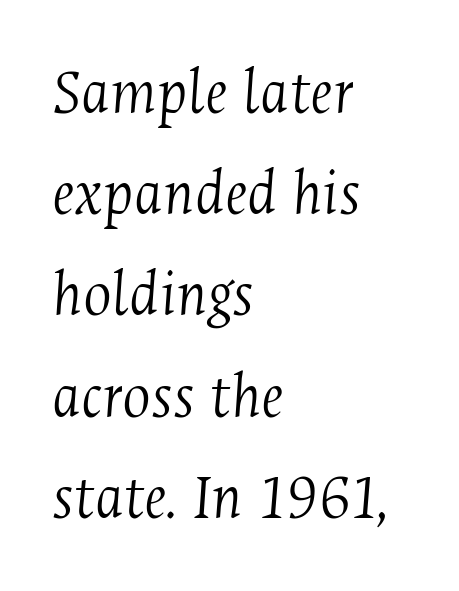
{"serif": "yes", "italic": "yes", "lean": "right", "slant_degrees": 4, "bold": "no", "weight": "light", "width": "condensed", "stroke_contrast": "medium", "x_height": "medium", "monospaced": "no", "underline": "no", "align": "left", "line_spacing": "normal", "line_spacing_ratio": 1.51, "letter_spacing": "normal", "letter_spacing_em": 0.0, "glyph_px": 67}
